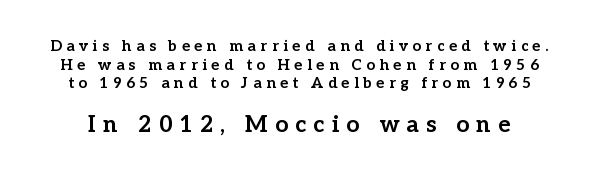
In terms of letterspacing, this is a distinctly airy, spread setting. The area under the type is left untouched. In terms of posture, this sample is upright. Chunky letters — that's bold for sure. Small over large — that's the arrangement of the two blocks here.
